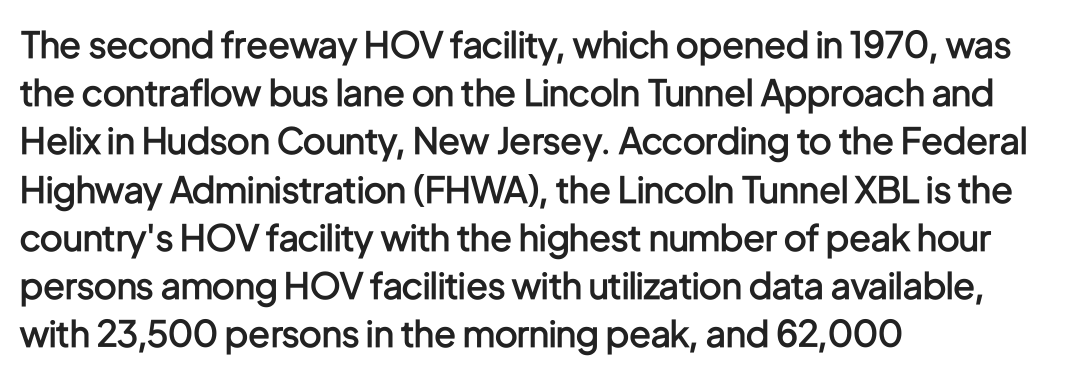
The letters stand straight up with perfectly vertical stems. The passage shown has conventional tracking throughout. Emphasis by weight is partial: semibold. The letters advance in unequal steps, a hallmark of proportional type.
